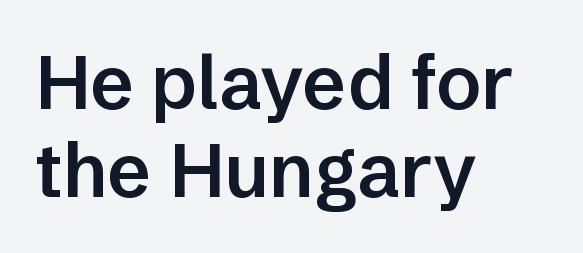
Q: Is the text bold? A: Semi-bold.
Q: Is the text italic (slanted)? A: No, it is upright.
Q: Is the typeface a serif or a sans-serif typeface? A: Sans-serif.
Q: Is the text underlined? A: No.
Q: How is the paragraph aligned? A: Left-aligned.
Q: Is the spacing between letters normal or unusually wide? A: Normal.
Q: Width (condensed, normal, or wide)? A: Normal.
Q: Stroke contrast? A: Low.
Q: x-height? A: Medium.
Q: Monospaced? A: No.
